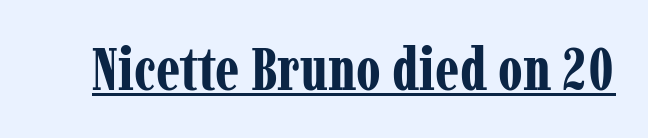
Q: Is the text bold? A: Yes.
Q: Is the text italic (slanted)? A: No, it is upright.
Q: Is the typeface a serif or a sans-serif typeface? A: Serif.
Q: Is the text underlined? A: Yes.
Q: Is the spacing between letters normal or unusually wide? A: Normal.
Q: Width (condensed, normal, or wide)? A: Condensed.
Q: Stroke contrast? A: Low.
Q: x-height? A: Medium.
Q: Monospaced? A: No.
